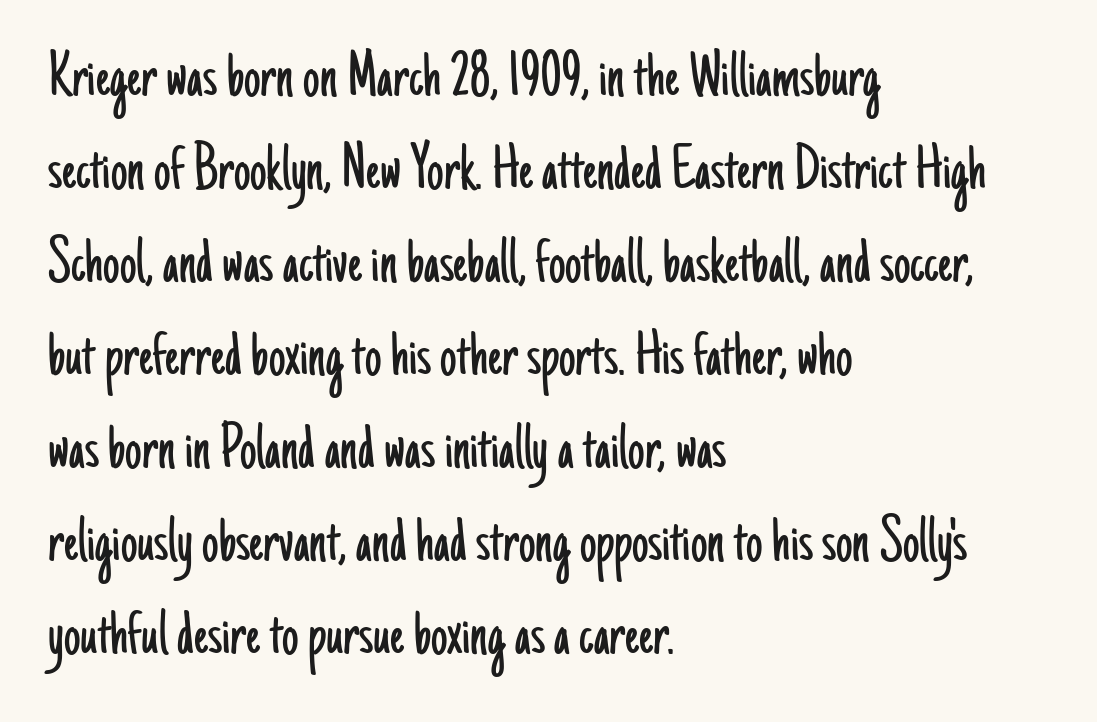
{"serif": "no", "italic": "no", "bold": "no", "weight": "light", "width": "condensed", "stroke_contrast": "low", "x_height": "small", "monospaced": "no", "underline": "no", "align": "left", "line_spacing": "normal", "line_spacing_ratio": 1.41, "letter_spacing": "normal", "letter_spacing_em": 0.0, "glyph_px": 66}
